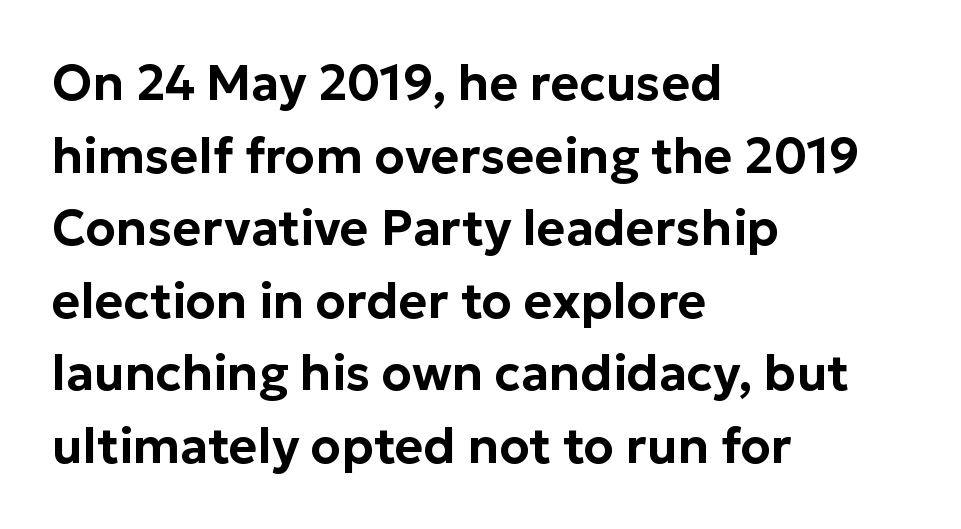
The image shows 49 px sans-serif type, upright; set left-aligned, normal line spacing (1.48x), normal letter spacing, not underlined; low stroke contrast and a medium x-height.
